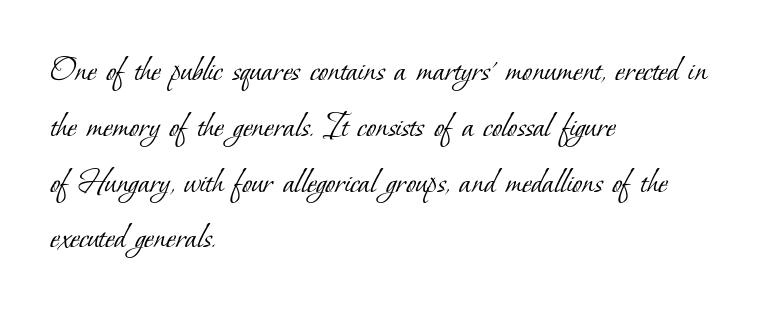
Q: Is the text bold? A: No.
Q: Is the typeface a serif or a sans-serif typeface? A: Serif.
Q: Is the text underlined? A: No.
Q: How is the paragraph aligned? A: Left-aligned.
Q: Is the spacing between letters normal or unusually wide? A: Normal.
Q: Is the spacing between lines tight, normal or loose? A: Normal.
Q: Width (condensed, normal, or wide)? A: Normal.
Q: Stroke contrast? A: Low.
Q: x-height? A: Small.
Q: Monospaced? A: No.
